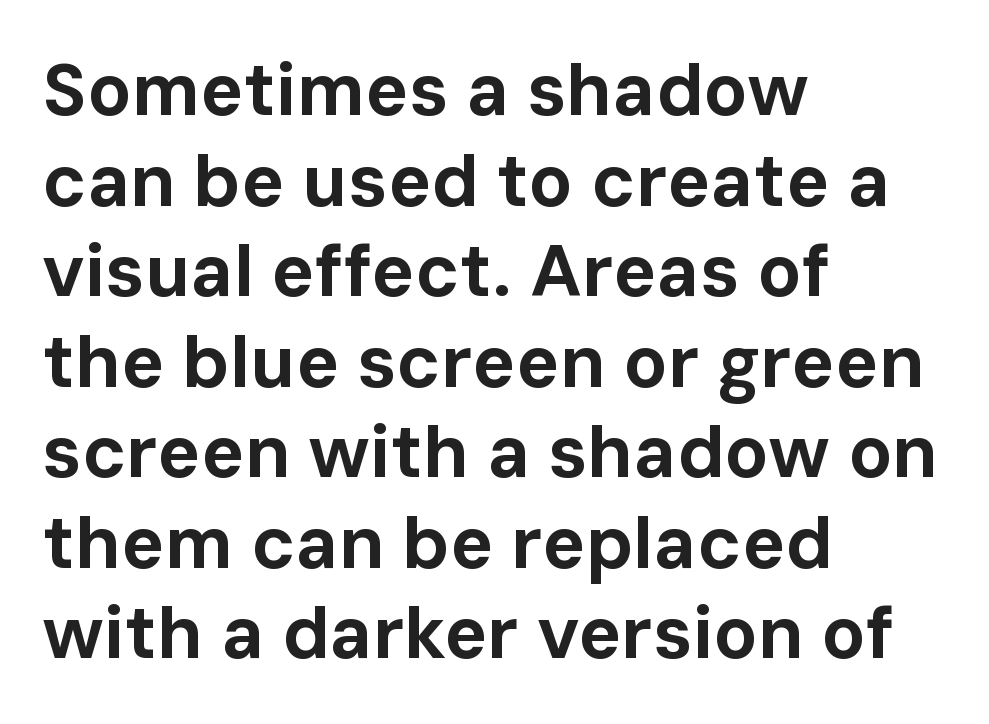
A roman cut, with each character standing at attention. This sample uses a sans-serif face. Letter spacing: default. The lines are quadded left.
